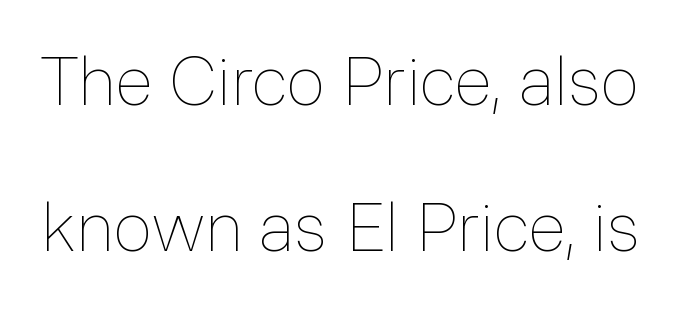
The image shows 67 px thin type, upright; set loose line spacing (2.18x), normal letter spacing, not underlined; low stroke contrast and a medium x-height.
